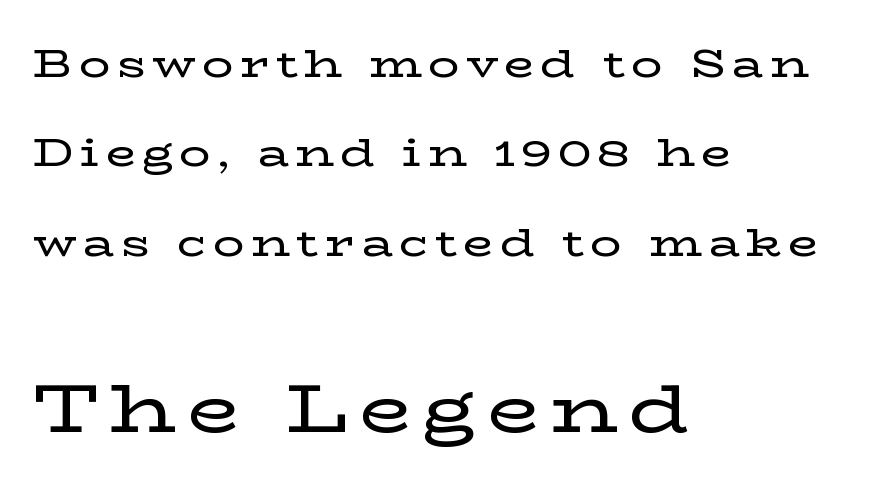
Serif or sans? Serif — the stroke terminals have little feet. The glyphs are unaccompanied by any horizontal stroke below them. Visually the block forms a straight wall on the left and a jagged coastline on the right. The specimen reads as upright at a glance.
